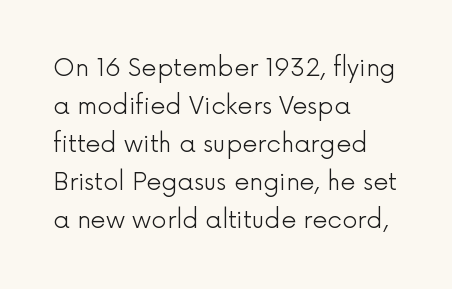
The image shows 24 px text type, upright; set left-aligned, normal line spacing (1.58x), normal letter spacing, not underlined.
